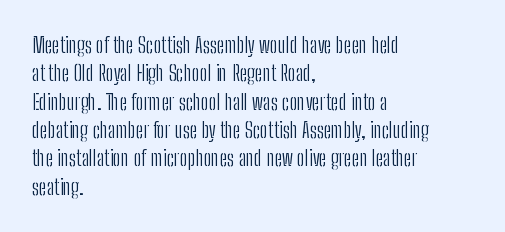
Evenly set lines give the paragraph a standard silhouette. Students, note that the glyphs here touch the page at normal intervals. In terms of posture, this sample is upright. Typeset ragged right — the left edge is the straight one.
